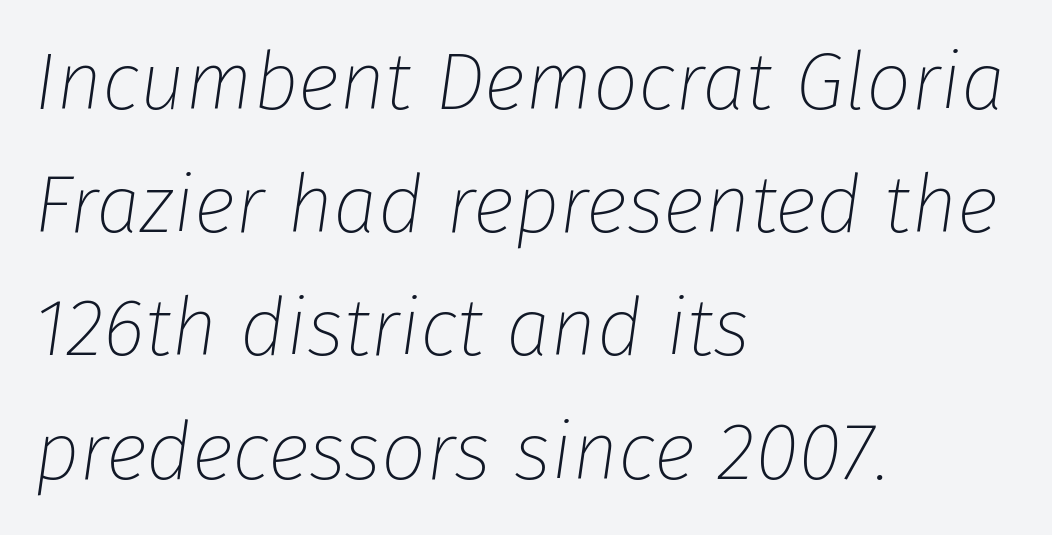
The image shows 80 px thin type, italic (leaning right); set left-aligned, normal line spacing (1.54x), normal letter spacing, not underlined; low stroke contrast and a medium x-height.
